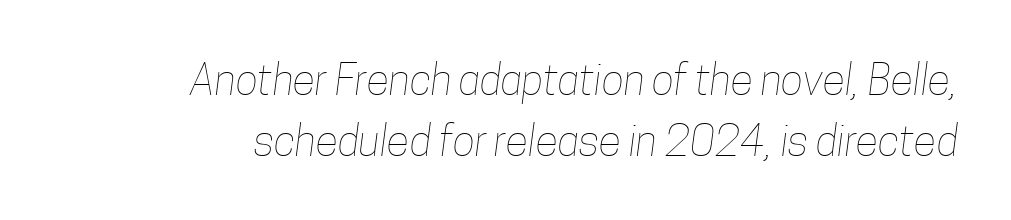
The image shows 42 px thin, condensed type; set right-aligned, normal line spacing (1.45x), normal letter spacing, not underlined; low stroke contrast and a medium x-height.
